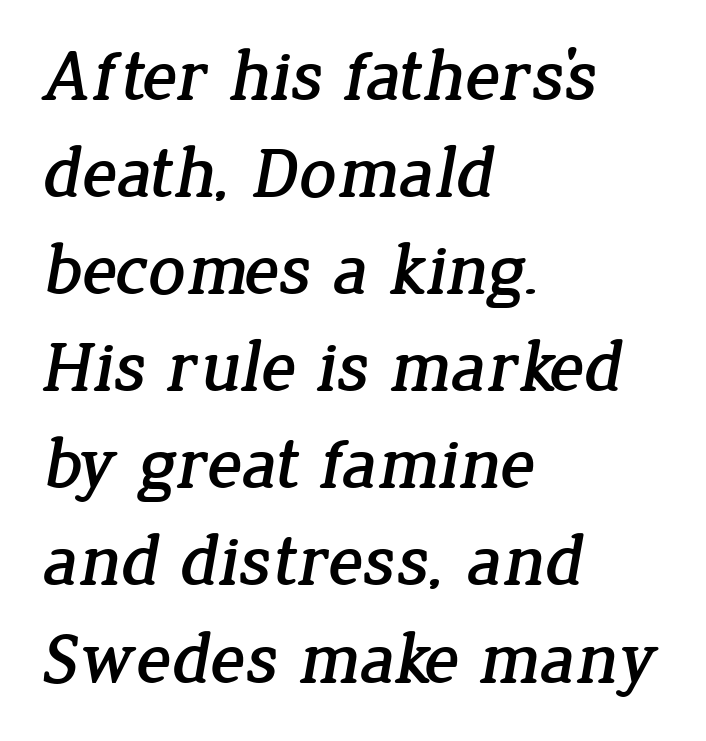
{"serif": "yes", "width": "normal", "stroke_contrast": "low", "x_height": "medium", "monospaced": "no", "underline": "no", "align": "left", "line_spacing": "normal", "line_spacing_ratio": 1.33, "letter_spacing": "normal", "letter_spacing_em": 0.0, "glyph_px": 73}
